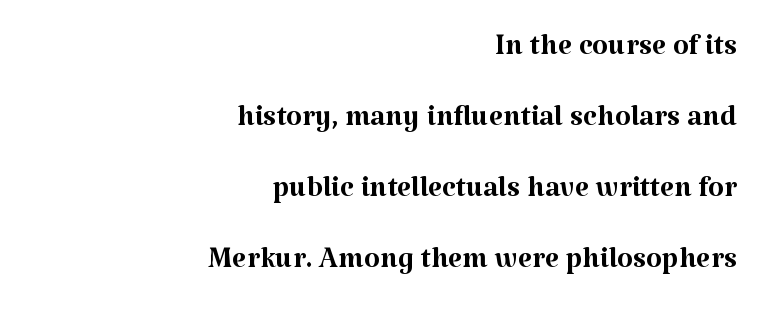
Q: Is the text bold? A: No.
Q: Is the text italic (slanted)? A: No, it is upright.
Q: Is the typeface a serif or a sans-serif typeface? A: Serif.
Q: Is the text underlined? A: No.
Q: How is the paragraph aligned? A: Right-aligned.
Q: Is the spacing between letters normal or unusually wide? A: Normal.
Q: Width (condensed, normal, or wide)? A: Normal.
Q: Stroke contrast? A: Medium.
Q: x-height? A: Medium.
Q: Monospaced? A: No.
